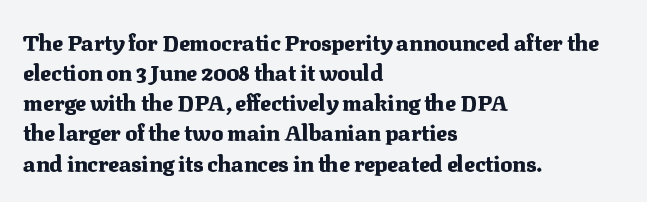
The paragraph shown leans on its left margin. This block has exactly the height ordinary leading produces. Italic: no, the glyphs are upright roman. The baseline area is clear.
